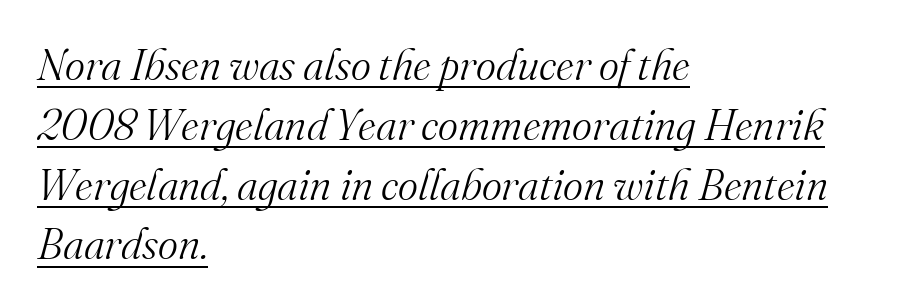
Q: Is the text bold? A: No.
Q: Is the text italic (slanted)? A: Yes, it leans right by about 16 degrees.
Q: Is the typeface a serif or a sans-serif typeface? A: Serif.
Q: Is the text underlined? A: Yes.
Q: How is the paragraph aligned? A: Left-aligned.
Q: Is the spacing between letters normal or unusually wide? A: Normal.
Q: Is the spacing between lines tight, normal or loose? A: Normal.
Q: Width (condensed, normal, or wide)? A: Normal.
Q: Stroke contrast? A: Medium.
Q: x-height? A: Small.
Q: Monospaced? A: No.
